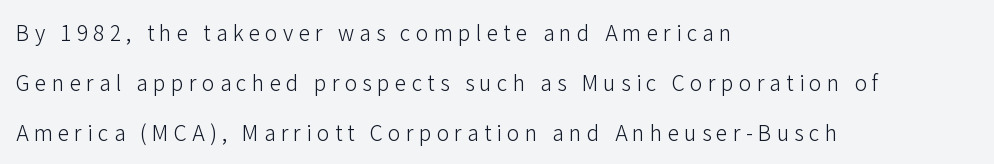
{"italic": "no", "bold": "no", "underline": "no", "align": "left", "line_spacing": "loose", "line_spacing_ratio": 2.37, "letter_spacing": "wide", "letter_spacing_em": 0.25, "glyph_px": 21}
